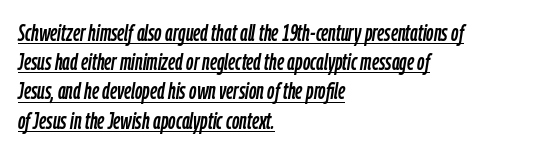
The axis of the letterforms is tilted away from vertical. Spacing between characters is what you'd get straight out of the box. This block has exactly the height ordinary leading produces. Caption: multi-line text, flush left, ragged right. The face used here appears with an underline applied.
